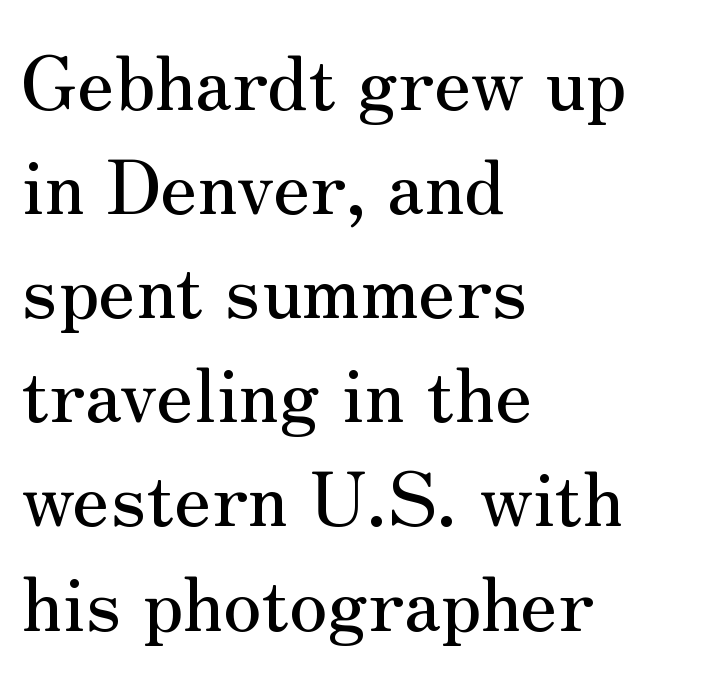
These lines were composed using upright roman letters. The setting favours the left margin, as ordinary paragraphs usually do. You can tell from the footed stems that serif type was used. The passage shown is typed in a proportional face where columns would drift.
